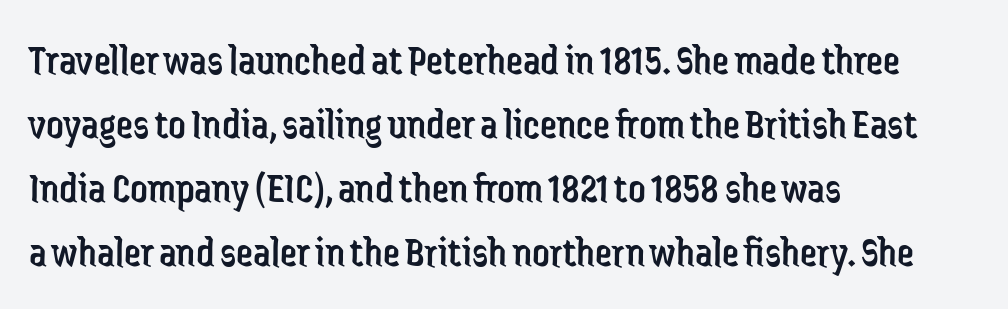
{"serif": "no", "italic": "no", "bold": "no", "weight": "regular", "width": "condensed", "stroke_contrast": "low", "x_height": "medium", "monospaced": "no", "underline": "no", "align": "left", "line_spacing": "normal", "line_spacing_ratio": 1.49, "letter_spacing": "normal", "letter_spacing_em": 0.0, "glyph_px": 43}
